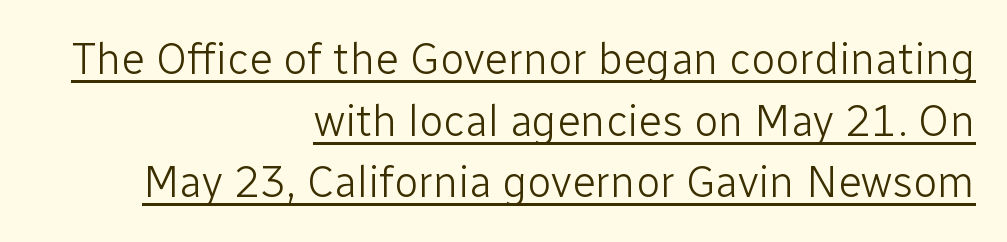
Each line of the rendering has a horizontal stroke beneath the glyphs. Students, note that the glyphs here touch the page at normal intervals. Where is the straight margin? On the right. Notice how the stems are strictly vertical — no italics here.
